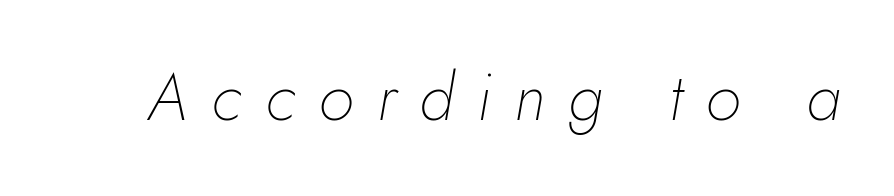
{"italic": "yes", "lean": "right", "slant_degrees": 10, "bold": "no", "weight": "thin", "width": "normal", "stroke_contrast": "low", "x_height": "small", "monospaced": "no", "underline": "no", "letter_spacing": "wide", "letter_spacing_em": 0.36, "glyph_px": 65}
